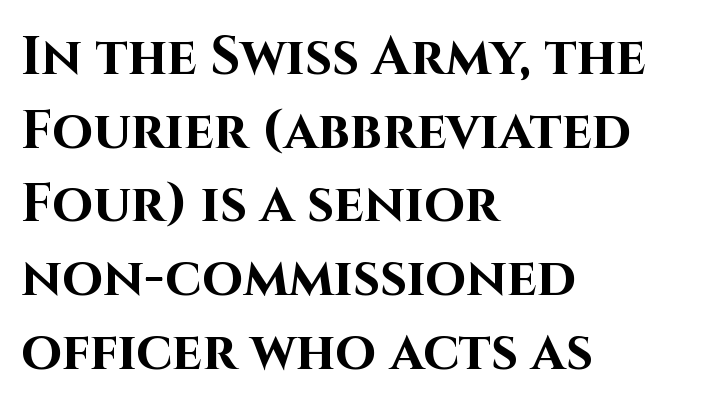
{"serif": "no", "italic": "no", "bold": "yes", "weight": "bold", "width": "normal", "stroke_contrast": "high", "x_height": "large", "monospaced": "no", "underline": "no", "align": "left", "line_spacing": "normal", "line_spacing_ratio": 1.39, "letter_spacing": "normal", "letter_spacing_em": 0.0, "glyph_px": 53}
